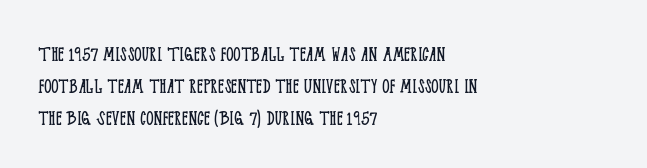
Q: Is the text bold? A: No.
Q: Is the text italic (slanted)? A: No, it is upright.
Q: Is the text underlined? A: No.
Q: How is the paragraph aligned? A: Left-aligned.
Q: Is the spacing between letters normal or unusually wide? A: Normal.
Q: Is the spacing between lines tight, normal or loose? A: Normal.
